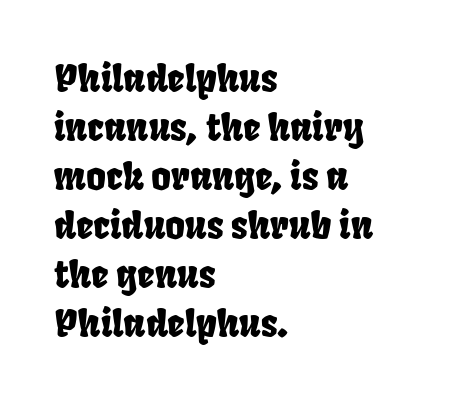
The image shows 38 px condensed sans-serif type; set left-aligned, normal line spacing (1.29x), normal letter spacing, not underlined; low stroke contrast and a large x-height.
